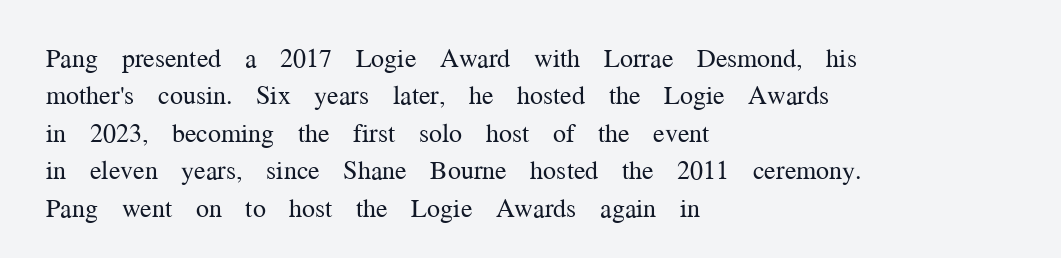
Is the letter spacing exaggerated? No — it looks like the ordinary default. This block has exactly the height ordinary leading produces. This is the regular roman posture of the typeface. Weight: not bold — regular or lighter.
